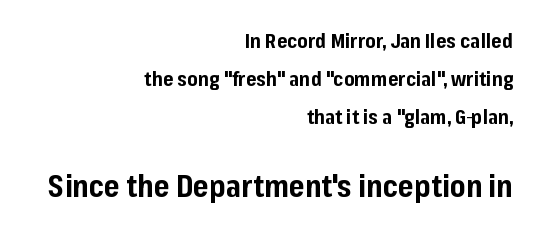
{"serif": "no", "italic": "no", "bold": "yes", "weight": "bold", "width": "normal", "stroke_contrast": "low", "x_height": "medium", "monospaced": "no", "underline": "no", "align": "right", "line_spacing": "loose", "line_spacing_ratio": 1.9, "letter_spacing": "normal", "letter_spacing_em": 0.0, "larger_block": "second", "size_ratio": 1.5, "glyph_px": 30}
